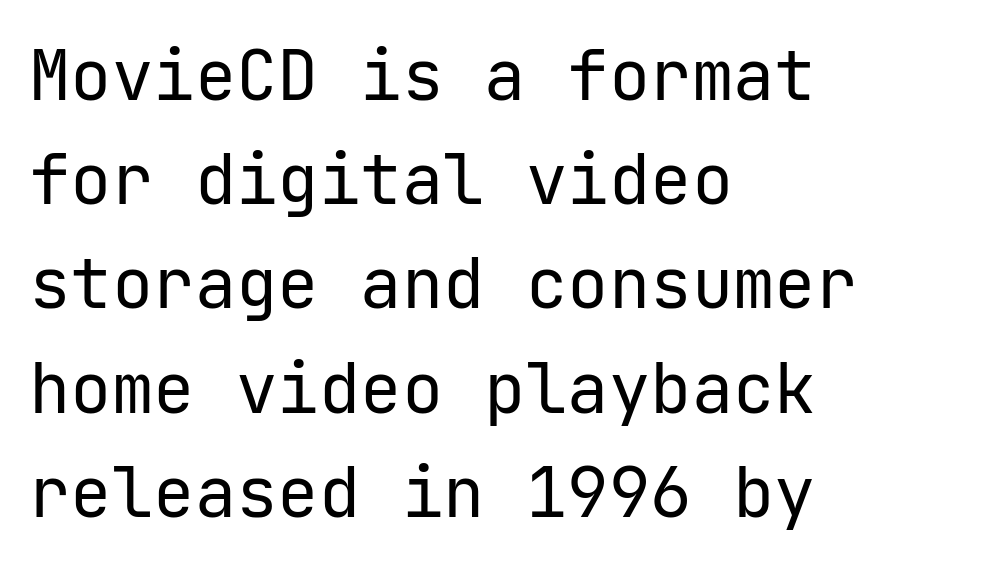
The image shows 69 px regular-weight sans-serif type, upright; set left-aligned, normal line spacing (1.51x), normal letter spacing, not underlined; low stroke contrast and a medium x-height.
